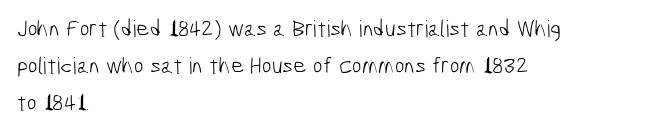
Q: Is the text bold? A: No.
Q: Is the text underlined? A: No.
Q: How is the paragraph aligned? A: Left-aligned.
Q: Is the spacing between letters normal or unusually wide? A: Normal.
Q: Is the spacing between lines tight, normal or loose? A: Normal.
